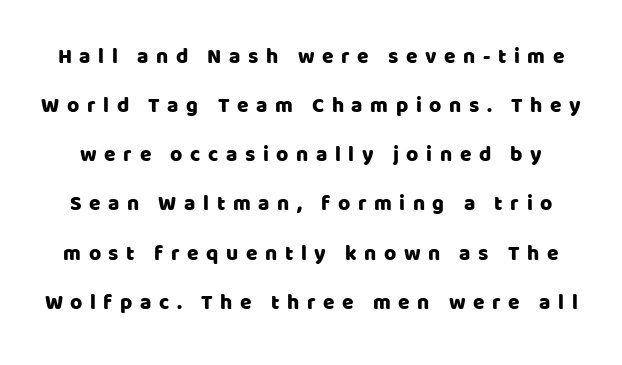
The image shows 21 px text type, upright; set loose line spacing (2.34x), unusually wide letter spacing (+0.36 em), not underlined.
